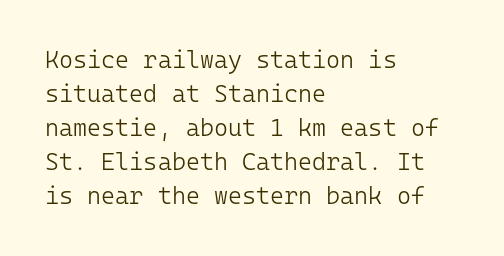
{"italic": "no", "bold": "no", "underline": "no", "align": "left", "line_spacing": "normal", "line_spacing_ratio": 1.42, "letter_spacing": "normal", "letter_spacing_em": 0.0, "glyph_px": 24}
